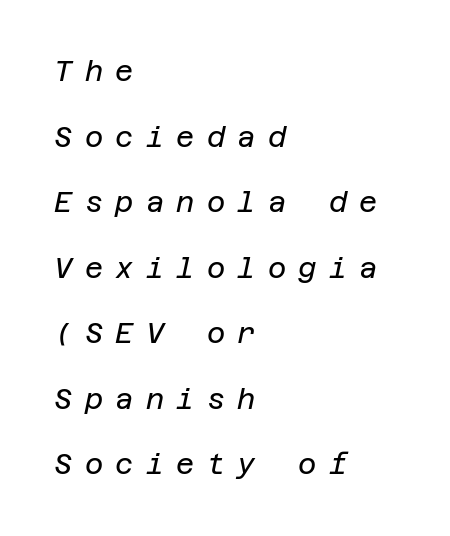
Q: Is the text bold? A: No.
Q: Is the text italic (slanted)? A: Yes, it leans right by about 12 degrees.
Q: Is the text underlined? A: No.
Q: How is the paragraph aligned? A: Left-aligned.
Q: Is the spacing between letters normal or unusually wide? A: Unusually wide.
Q: Is the spacing between lines tight, normal or loose? A: Loose.
Q: Width (condensed, normal, or wide)? A: Normal.
Q: Stroke contrast? A: Low.
Q: x-height? A: Large.
